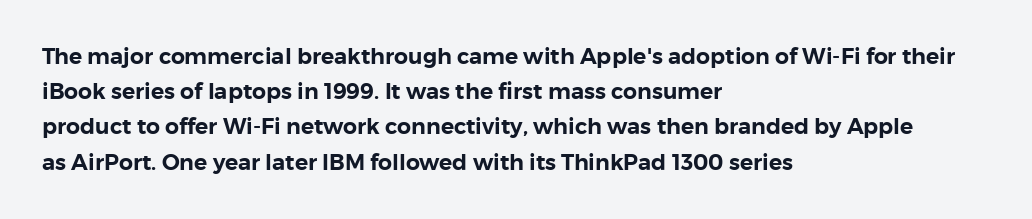
{"italic": "no", "underline": "no", "align": "left", "line_spacing": "normal", "line_spacing_ratio": 1.6, "letter_spacing": "normal", "letter_spacing_em": 0.0, "glyph_px": 22}
